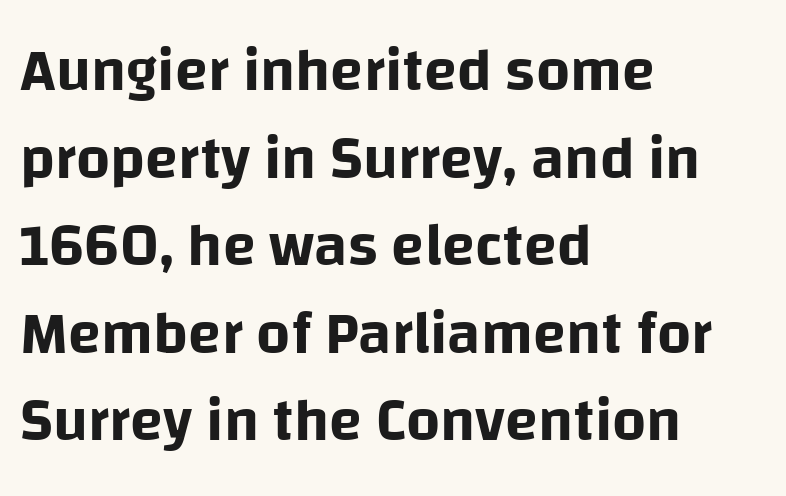
{"serif": "no", "italic": "no", "width": "normal", "stroke_contrast": "low", "x_height": "large", "monospaced": "no", "underline": "no", "align": "left", "line_spacing": "normal", "line_spacing_ratio": 1.46, "letter_spacing": "normal", "letter_spacing_em": 0.0, "glyph_px": 60}
